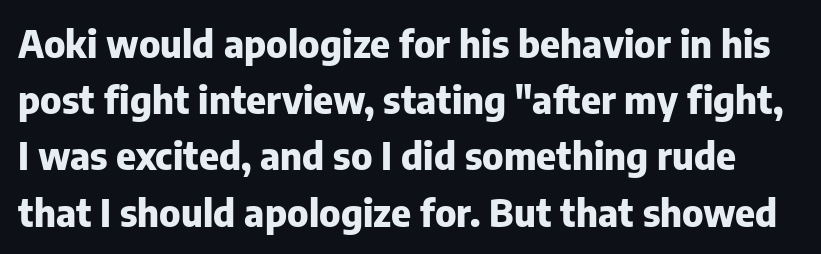
The image shows 38 px heavy sans-serif type, upright; set normal line spacing (1.48x), normal letter spacing, not underlined; low stroke contrast and a medium x-height.
